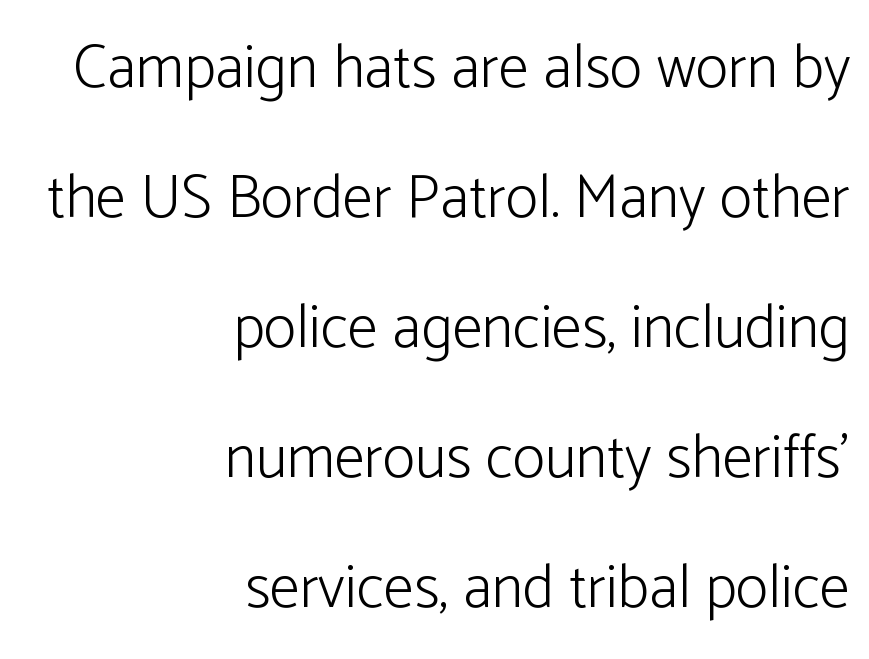
Q: Is the text bold? A: No.
Q: Is the text italic (slanted)? A: No, it is upright.
Q: Is the typeface a serif or a sans-serif typeface? A: Sans-serif.
Q: Is the text underlined? A: No.
Q: How is the paragraph aligned? A: Right-aligned.
Q: Is the spacing between letters normal or unusually wide? A: Normal.
Q: Is the spacing between lines tight, normal or loose? A: Loose.
Q: Width (condensed, normal, or wide)? A: Normal.
Q: Stroke contrast? A: Low.
Q: x-height? A: Medium.
Q: Monospaced? A: No.
